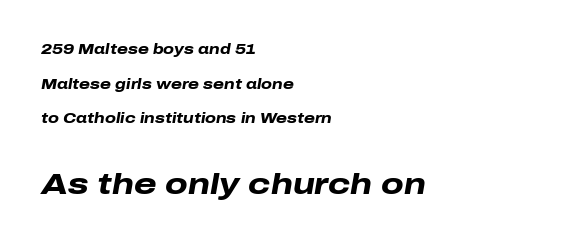
Loosely led — the rows are spread out. Is the type bold? Yes — the strokes are clearly thick and heavy. Varying glyph widths throughout — classic text-font behaviour. Letter spacing: default. A bare baseline throughout the passage. Where is the straight margin? On the left.
